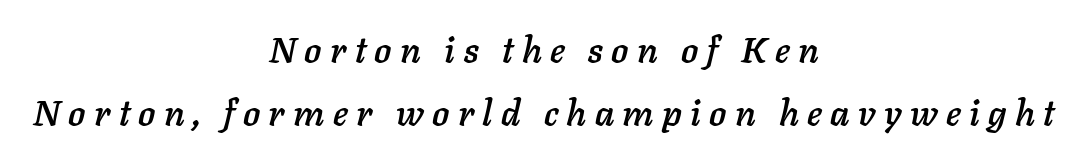
The image shows 36 px text type, italic (leaning right); set centered, line spacing 1.75x, unusually wide letter spacing (+0.23 em), not underlined; low stroke contrast and a medium x-height.
